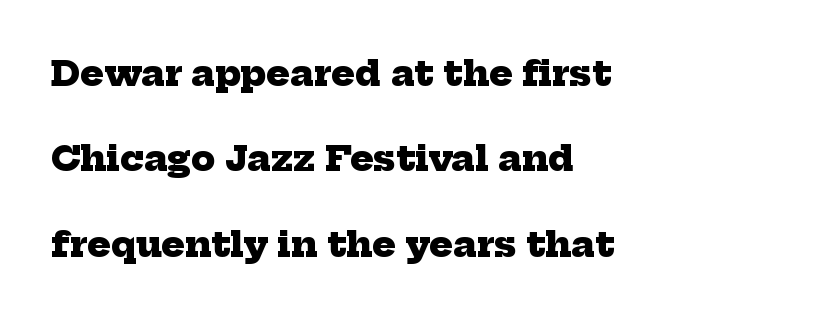
{"serif": "yes", "bold": "yes", "weight": "heavy", "width": "normal", "stroke_contrast": "low", "x_height": "medium", "monospaced": "no", "underline": "no", "align": "left", "line_spacing": "loose", "line_spacing_ratio": 2.44, "letter_spacing": "normal", "letter_spacing_em": 0.0, "glyph_px": 35}
